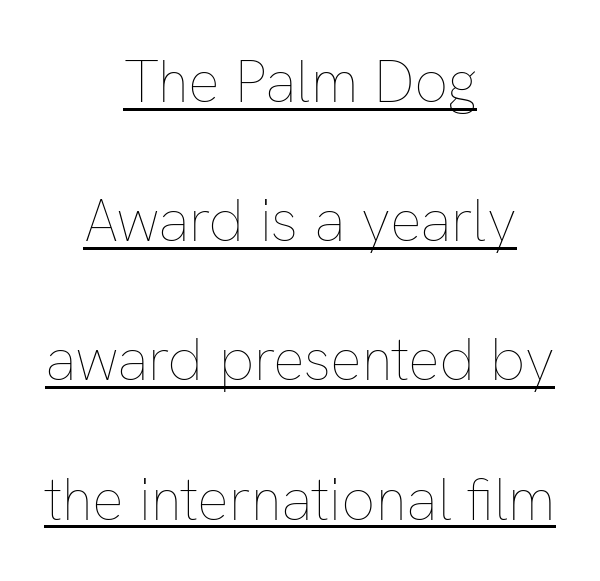
The font is comparable to plain body text, perhaps lighter. A typesetter would call this leading open, well beyond the default. The axis of the letterforms is exactly vertical. Every word sits above its own underline. This sample has the flowing, uneven cadence of proportional lettering.
